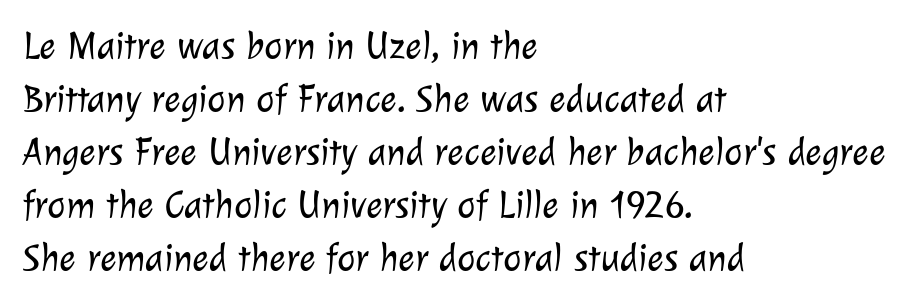
The image shows 39 px light sans-serif type; set left-aligned, normal line spacing (1.36x), normal letter spacing, not underlined; low stroke contrast and a medium x-height.
